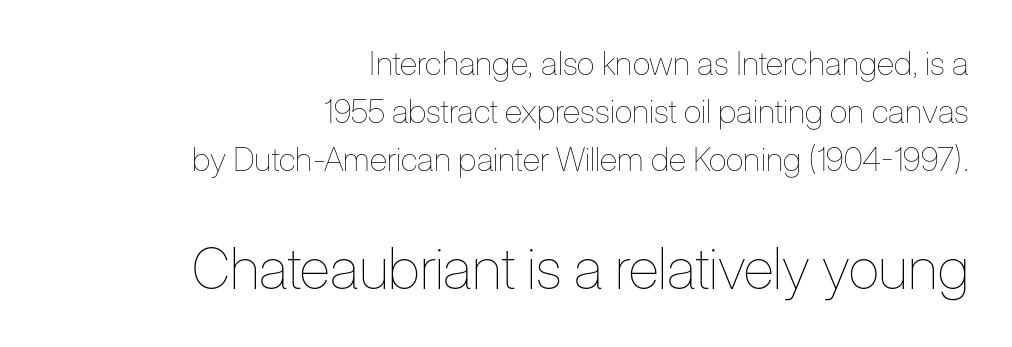
The image shows 57 px thin, condensed type, upright; set right-aligned, normal line spacing (1.46x), normal letter spacing, not underlined; the second (bottom) block is 1.73x larger; low stroke contrast and a medium x-height.
